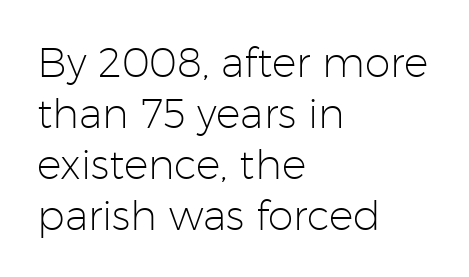
Q: Is the text bold? A: No.
Q: Is the text italic (slanted)? A: No, it is upright.
Q: Is the typeface a serif or a sans-serif typeface? A: Sans-serif.
Q: Is the text underlined? A: No.
Q: How is the paragraph aligned? A: Left-aligned.
Q: Is the spacing between letters normal or unusually wide? A: Normal.
Q: Width (condensed, normal, or wide)? A: Normal.
Q: Stroke contrast? A: Low.
Q: x-height? A: Medium.
Q: Monospaced? A: No.
